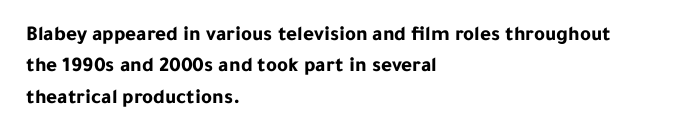
The passage shown is emphatically bold. The specimen reads as upright at a glance. Alignment: flush left. What stands out about the letter spacing? Nothing — it is the standard amount. The block of text has a typical density, with ordinary space between rows. The words here are not underlined.
